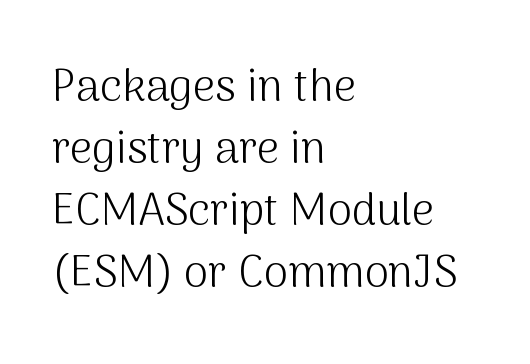
Q: Is the text bold? A: No.
Q: Is the text italic (slanted)? A: No, it is upright.
Q: Is the typeface a serif or a sans-serif typeface? A: Sans-serif.
Q: Is the text underlined? A: No.
Q: How is the paragraph aligned? A: Left-aligned.
Q: Is the spacing between letters normal or unusually wide? A: Normal.
Q: Is the spacing between lines tight, normal or loose? A: Normal.
Q: Width (condensed, normal, or wide)? A: Normal.
Q: Stroke contrast? A: Medium.
Q: x-height? A: Medium.
Q: Monospaced? A: No.
